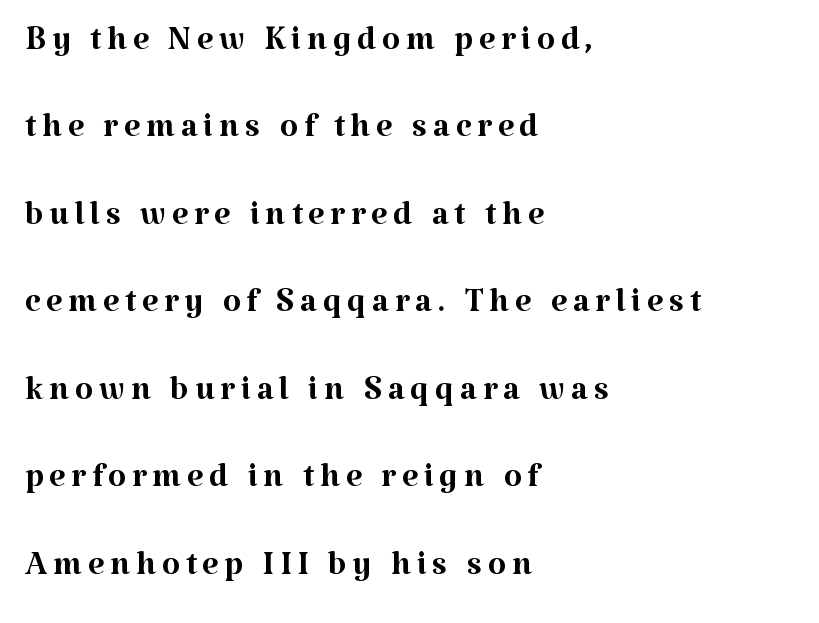
{"serif": "yes", "italic": "no", "bold": "no", "weight": "regular", "width": "normal", "stroke_contrast": "medium", "x_height": "medium", "monospaced": "no", "underline": "no", "align": "left", "line_spacing_ratio": 1.86, "glyph_px": 47}
